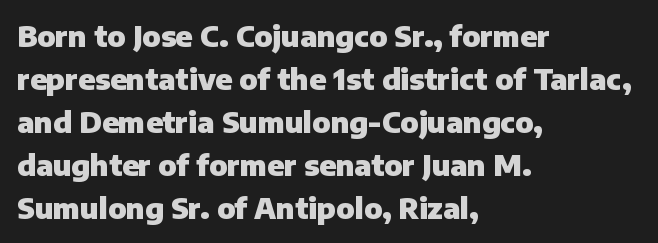
Q: Is the text bold? A: Yes.
Q: Is the text italic (slanted)? A: No, it is upright.
Q: Is the typeface a serif or a sans-serif typeface? A: Sans-serif.
Q: Is the text underlined? A: No.
Q: How is the paragraph aligned? A: Left-aligned.
Q: Is the spacing between letters normal or unusually wide? A: Normal.
Q: Is the spacing between lines tight, normal or loose? A: Normal.
Q: Width (condensed, normal, or wide)? A: Normal.
Q: Stroke contrast? A: Low.
Q: x-height? A: Medium.
Q: Monospaced? A: No.
